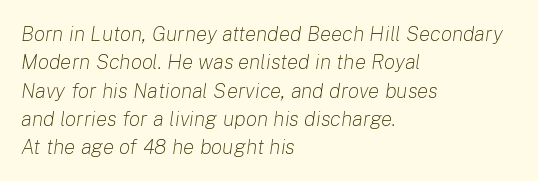
Q: Is the text bold? A: No.
Q: Is the text italic (slanted)? A: Yes, it leans right by about 8 degrees.
Q: Is the text underlined? A: No.
Q: How is the paragraph aligned? A: Left-aligned.
Q: Is the spacing between letters normal or unusually wide? A: Normal.
Q: Is the spacing between lines tight, normal or loose? A: Normal.
